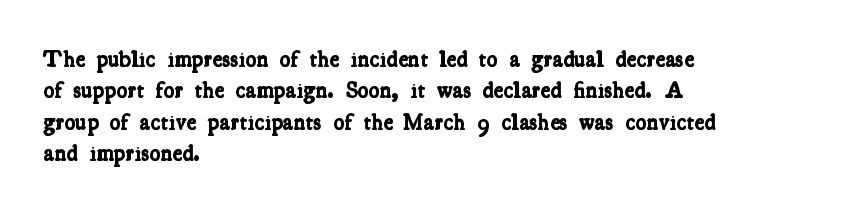
The image shows 23 px bold type; set left-aligned, normal line spacing (1.36x), normal letter spacing, not underlined.
